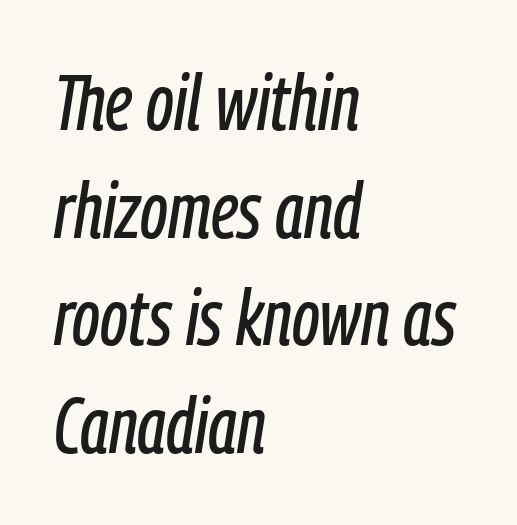
Between one letter and the next there's only the usual sliver of space. Horizontal alignment here is leftward, the default for most running prose. In terms of posture, this sample is oblique. These lines sit exactly where default settings would place them. Underlining? Definitely not there.
